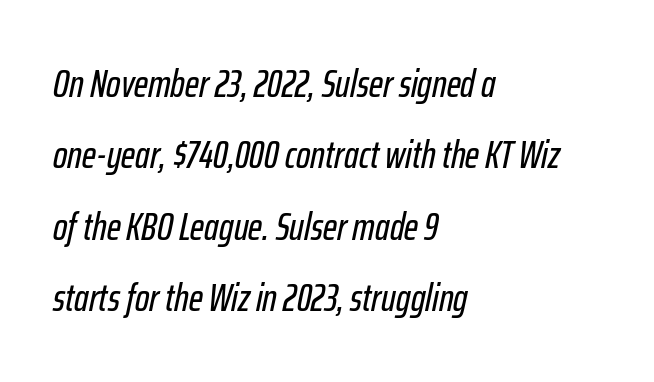
Tall strokes in this sample are angled rather than plumb. Letter spacing: default. Check the space under the baseline: it is left empty. Spacing verdict: proportional, widths tailored to each character. The passage is arranged the way most books set body copy — flush left.
